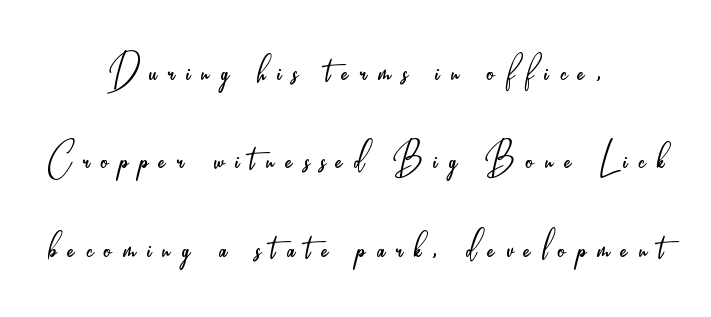
Q: Is the text bold? A: No.
Q: Is the text italic (slanted)? A: Yes.
Q: Is the typeface a serif or a sans-serif typeface? A: Sans-serif.
Q: Is the text underlined? A: No.
Q: How is the paragraph aligned? A: Centered.
Q: Is the spacing between letters normal or unusually wide? A: Unusually wide.
Q: Width (condensed, normal, or wide)? A: Condensed.
Q: Stroke contrast? A: Low.
Q: x-height? A: Small.
Q: Monospaced? A: No.
